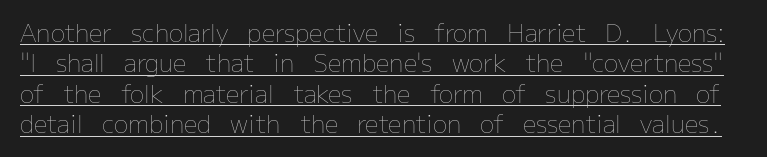
This is underlined copy, the kind a proofreader might mark for attention. Nobody touched the tracking dial on this one. No letter is thick-stroked: the sample isn't bold. The font's upright variant was chosen for this text.
